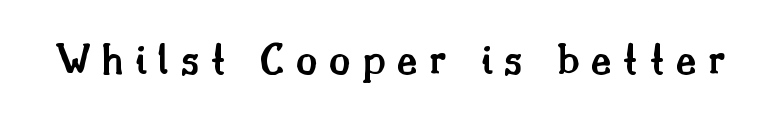
Varying glyph widths throughout — classic text-font behaviour. The tracking reads as deliberately expanded to a designer's eye. Beneath every word, the page is bare. The face used here is a semibold: visibly heavier than regular, lighter than bold.
